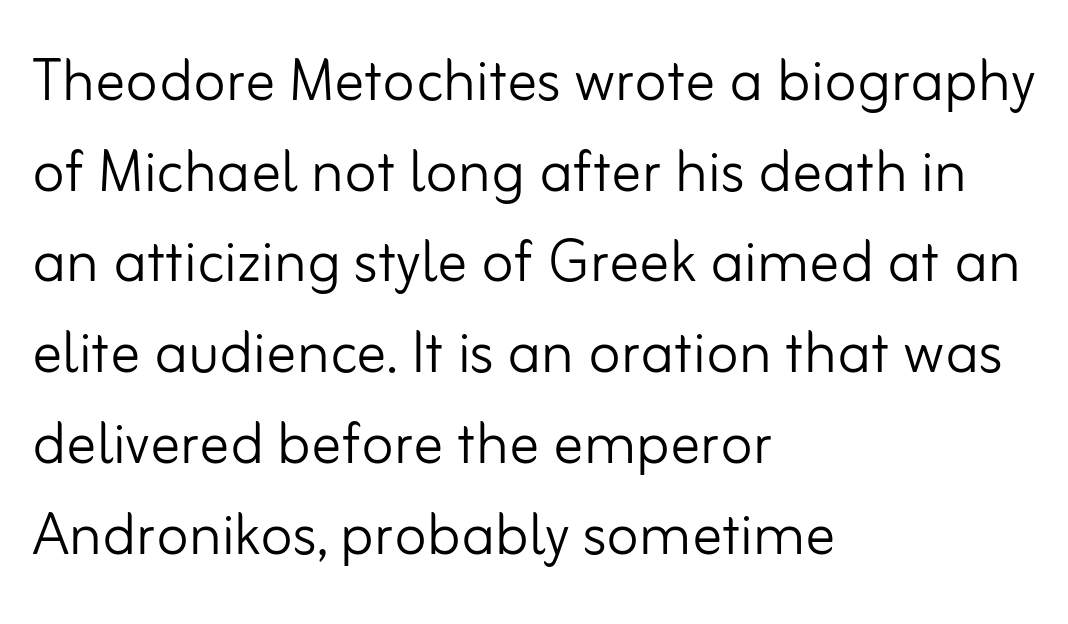
{"serif": "no", "italic": "no", "bold": "no", "weight": "light", "width": "normal", "stroke_contrast": "low", "x_height": "small", "monospaced": "no", "underline": "no", "align": "left", "line_spacing_ratio": 1.21, "letter_spacing": "normal", "letter_spacing_em": 0.0, "glyph_px": 75}
